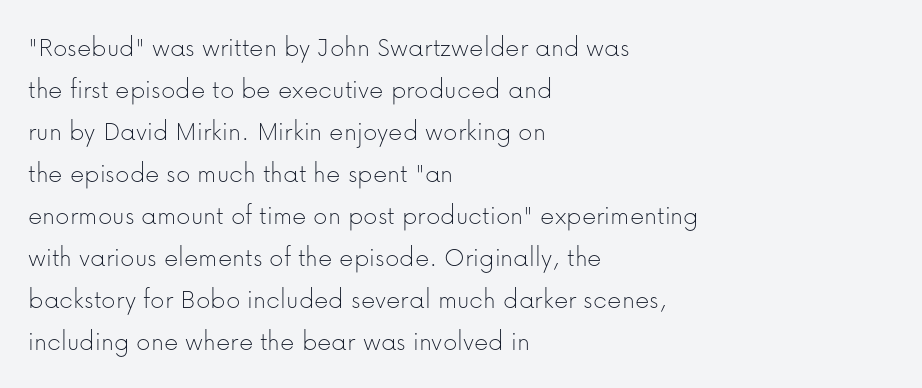
{"serif": "no", "italic": "no", "bold": "no", "weight": "thin", "width": "normal", "stroke_contrast": "low", "x_height": "medium", "monospaced": "no", "underline": "no", "align": "left", "line_spacing": "normal", "line_spacing_ratio": 1.5, "letter_spacing": "normal", "letter_spacing_em": 0.0, "glyph_px": 28}
